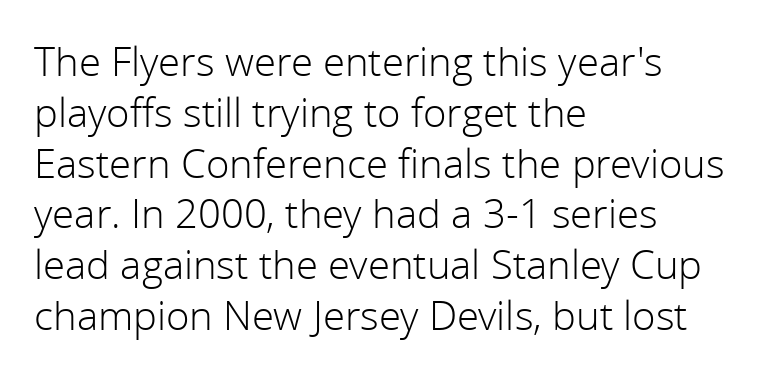
{"serif": "no", "italic": "no", "bold": "no", "weight": "light", "width": "normal", "stroke_contrast": "low", "x_height": "medium", "monospaced": "no", "underline": "no", "align": "left", "line_spacing": "normal", "line_spacing_ratio": 1.27, "letter_spacing": "normal", "letter_spacing_em": 0.0, "glyph_px": 40}
